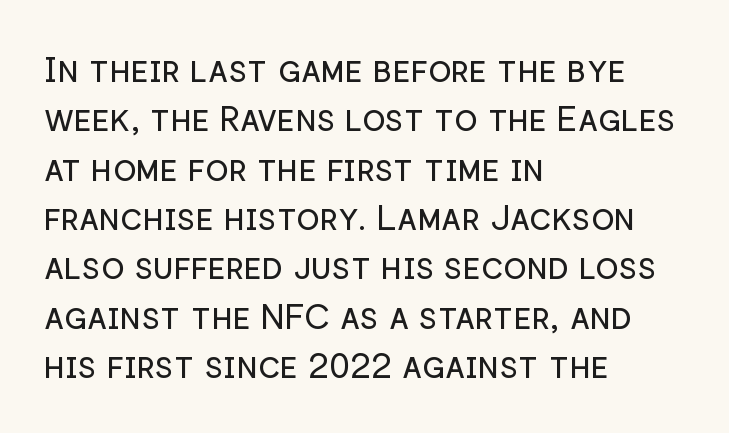
{"serif": "no", "italic": "no", "bold": "no", "weight": "regular", "width": "normal", "stroke_contrast": "low", "x_height": "medium", "monospaced": "no", "underline": "no", "align": "left", "line_spacing": "normal", "line_spacing_ratio": 1.41, "letter_spacing": "normal", "letter_spacing_em": 0.0, "glyph_px": 35}
